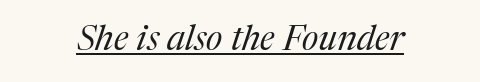
This is not heavy type; no bold has been used. Designer's note — italics engaged. The face used here is proportionally spaced, like ordinary book or web type. Caption: lettering with a line underneath. The face used here is rendered with its standard letterfit. Yep, those are serifs on the letters.
